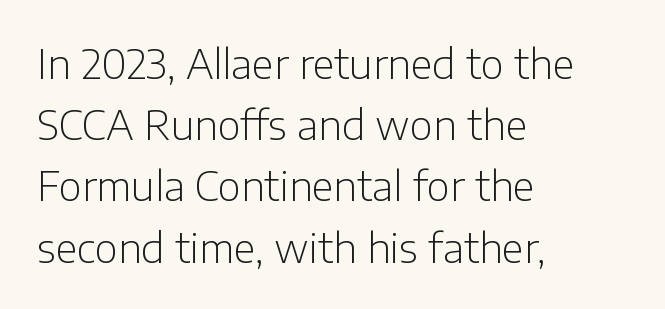
Q: Is the text bold? A: No.
Q: Is the text italic (slanted)? A: No, it is upright.
Q: Is the typeface a serif or a sans-serif typeface? A: Sans-serif.
Q: Is the text underlined? A: No.
Q: How is the paragraph aligned? A: Left-aligned.
Q: Is the spacing between letters normal or unusually wide? A: Normal.
Q: Is the spacing between lines tight, normal or loose? A: Normal.
Q: Width (condensed, normal, or wide)? A: Normal.
Q: Stroke contrast? A: Low.
Q: x-height? A: Medium.
Q: Monospaced? A: No.
